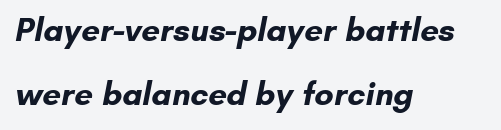
{"serif": "no", "bold": "yes", "weight": "bold", "width": "normal", "stroke_contrast": "low", "x_height": "small", "monospaced": "no", "underline": "no", "align": "left", "line_spacing": "loose", "line_spacing_ratio": 1.93, "letter_spacing": "normal", "letter_spacing_em": 0.0, "glyph_px": 33}
